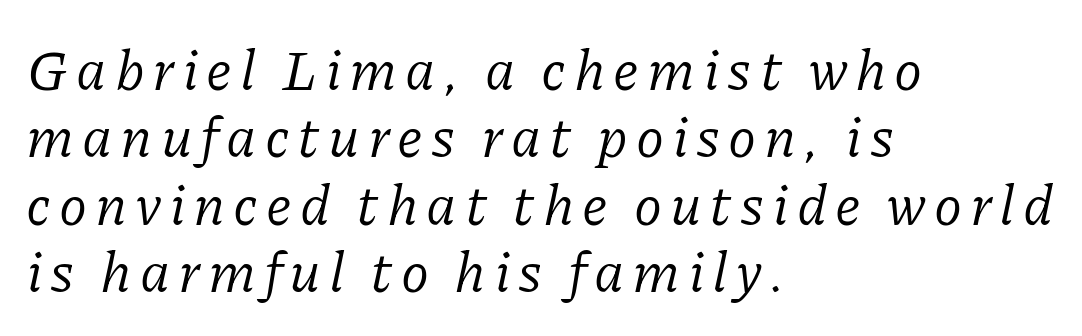
{"serif": "yes", "italic": "yes", "lean": "right", "slant_degrees": 11, "bold": "no", "weight": "regular", "width": "normal", "stroke_contrast": "low", "x_height": "medium", "monospaced": "no", "underline": "no", "align": "left", "line_spacing_ratio": 1.18, "glyph_px": 57}
